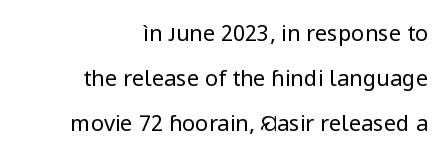
{"italic": "no", "bold": "no", "underline": "no", "align": "right", "line_spacing": "loose", "line_spacing_ratio": 2.04, "letter_spacing": "normal", "letter_spacing_em": 0.0, "glyph_px": 22}
